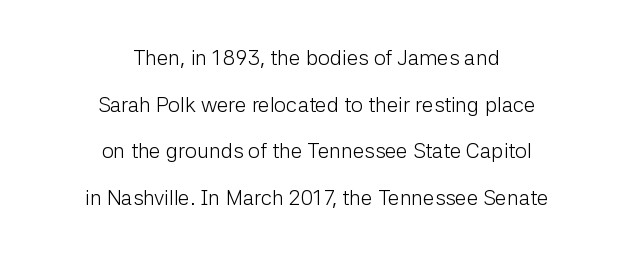
Q: Is the text bold? A: No.
Q: Is the text italic (slanted)? A: No, it is upright.
Q: Is the text underlined? A: No.
Q: How is the paragraph aligned? A: Centered.
Q: Is the spacing between letters normal or unusually wide? A: Normal.
Q: Is the spacing between lines tight, normal or loose? A: Loose.
